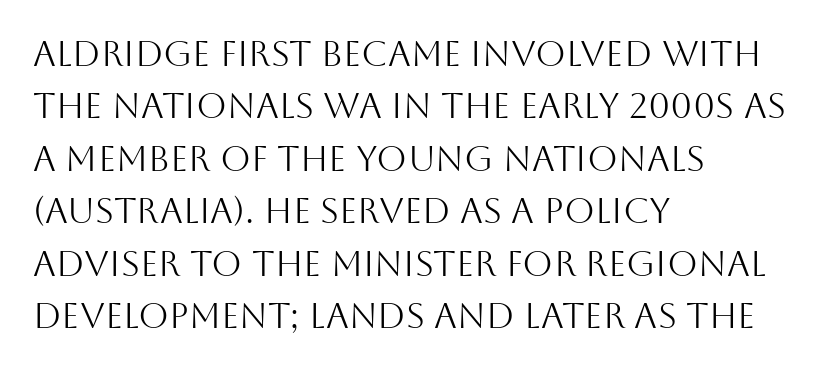
Q: Is the text bold? A: No.
Q: Is the text italic (slanted)? A: No, it is upright.
Q: Is the typeface a serif or a sans-serif typeface? A: Sans-serif.
Q: Is the text underlined? A: No.
Q: How is the paragraph aligned? A: Left-aligned.
Q: Is the spacing between letters normal or unusually wide? A: Normal.
Q: Is the spacing between lines tight, normal or loose? A: Normal.
Q: Width (condensed, normal, or wide)? A: Normal.
Q: Stroke contrast? A: Medium.
Q: x-height? A: Large.
Q: Monospaced? A: No.
